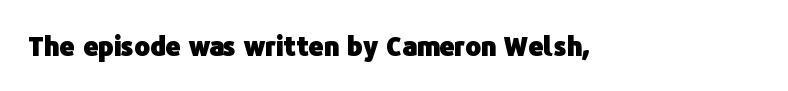
Only glyphs here, with clear space below each row. Rendered with straight, roman letterforms. The glyphs have the mass of a bold cut. Observe the ordinary spacing: letters are neighbours, not strangers.
